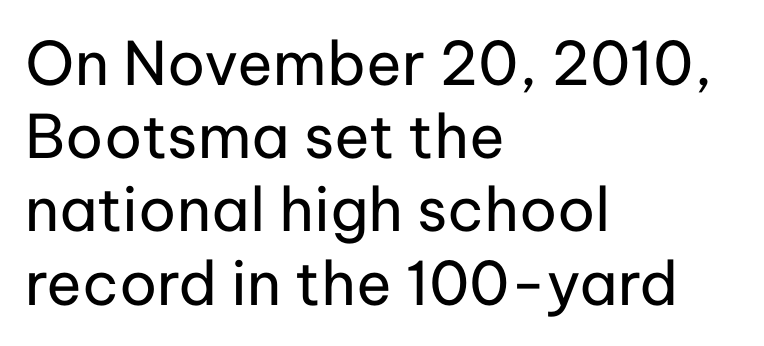
{"serif": "no", "italic": "no", "bold": "no", "weight": "regular", "width": "normal", "stroke_contrast": "low", "x_height": "medium", "monospaced": "no", "underline": "no", "align": "left", "line_spacing_ratio": 1.22, "letter_spacing": "normal", "letter_spacing_em": 0.0, "glyph_px": 60}
